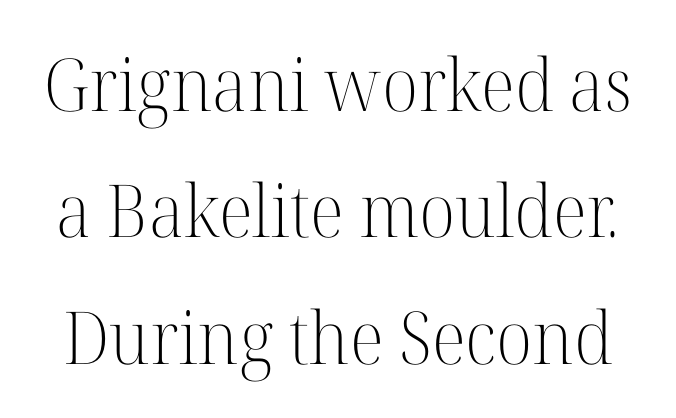
Q: Is the text bold? A: No.
Q: Is the text italic (slanted)? A: No, it is upright.
Q: Is the typeface a serif or a sans-serif typeface? A: Serif.
Q: Is the text underlined? A: No.
Q: Is the spacing between letters normal or unusually wide? A: Normal.
Q: Width (condensed, normal, or wide)? A: Normal.
Q: Stroke contrast? A: High.
Q: x-height? A: Medium.
Q: Monospaced? A: No.
